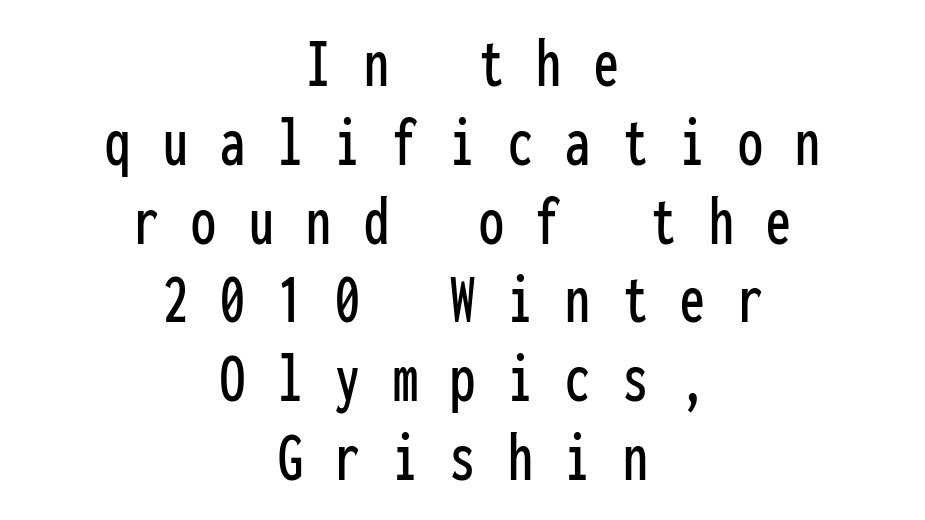
The image shows 71 px condensed sans-serif type, upright, monospaced; set centered, tight line spacing (1.11x), unusually wide letter spacing (+0.46 em), not underlined; low stroke contrast and a medium x-height.
